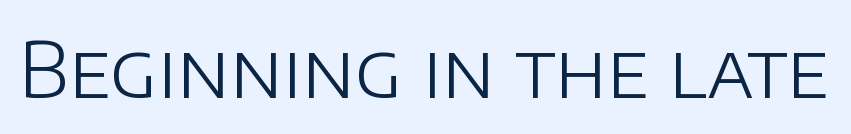
Q: Is the text bold? A: No.
Q: Is the text italic (slanted)? A: No, it is upright.
Q: Is the typeface a serif or a sans-serif typeface? A: Sans-serif.
Q: Is the text underlined? A: No.
Q: Is the spacing between letters normal or unusually wide? A: Normal.
Q: Width (condensed, normal, or wide)? A: Normal.
Q: Stroke contrast? A: Low.
Q: x-height? A: Large.
Q: Monospaced? A: No.
